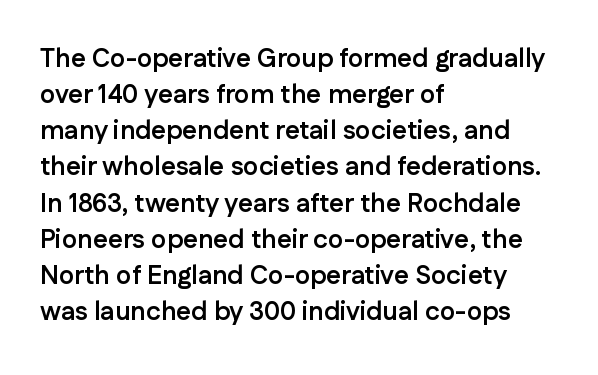
Q: Is the text bold? A: Yes.
Q: Is the text italic (slanted)? A: No, it is upright.
Q: Is the text underlined? A: No.
Q: How is the paragraph aligned? A: Left-aligned.
Q: Is the spacing between letters normal or unusually wide? A: Normal.
Q: Is the spacing between lines tight, normal or loose? A: Normal.
